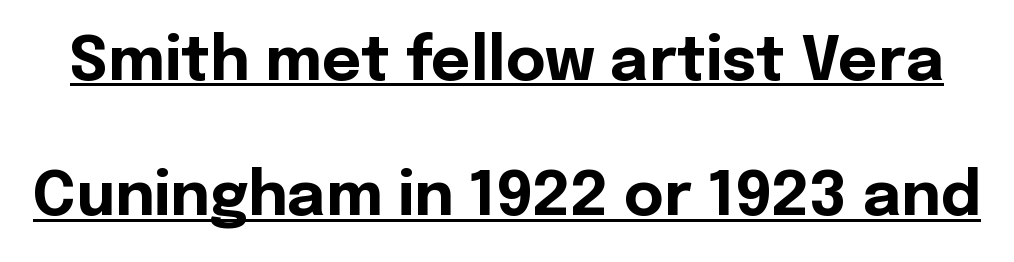
Q: Is the text bold? A: Yes.
Q: Is the text italic (slanted)? A: No, it is upright.
Q: Is the typeface a serif or a sans-serif typeface? A: Sans-serif.
Q: Is the text underlined? A: Yes.
Q: Is the spacing between letters normal or unusually wide? A: Normal.
Q: Is the spacing between lines tight, normal or loose? A: Loose.
Q: Width (condensed, normal, or wide)? A: Normal.
Q: x-height? A: Medium.
Q: Monospaced? A: No.
